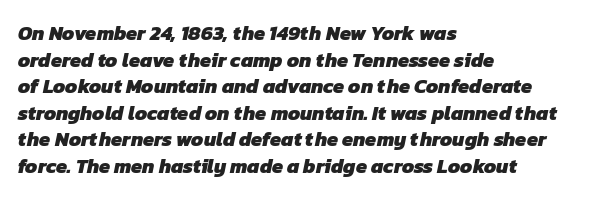
Its strokes are broad and dark, the hallmark of bold type. Short and long lines alike share a common starting point at left. How are the letters spaced? Ordinarily, with no added tracking. The gap between lines stays unmarked. Each new line begins a customary step beneath the previous one.
